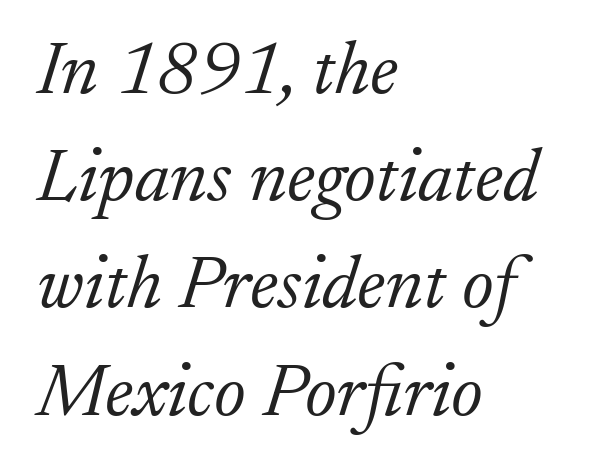
The image shows 75 px light serif type, italic (leaning right); set left-aligned, normal line spacing (1.43x), normal letter spacing, not underlined; low stroke contrast and a small x-height.
